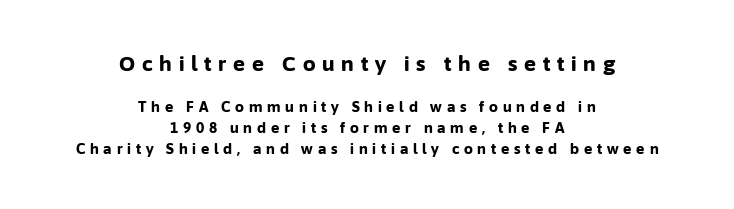
Q: Is the text bold? A: Yes.
Q: Is the text italic (slanted)? A: No, it is upright.
Q: Is the text underlined? A: No.
Q: How is the paragraph aligned? A: Centered.
Q: Is the spacing between letters normal or unusually wide? A: Unusually wide.
Q: Is the spacing between lines tight, normal or loose? A: Normal.
Q: Which block of text is set in a larger size, the first (top) or the second (bottom)? A: The first (top) one.
